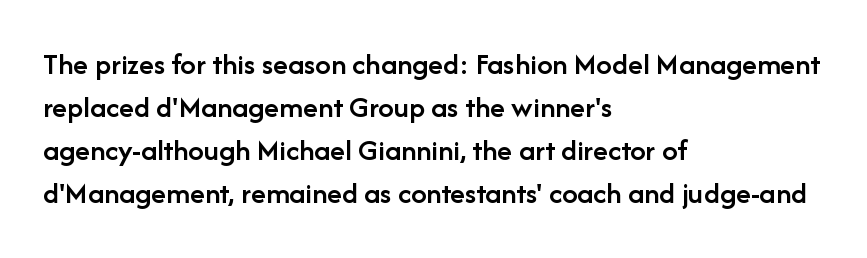
{"serif": "no", "italic": "no", "bold": "semi", "weight": "semibold", "width": "normal", "stroke_contrast": "low", "x_height": "medium", "monospaced": "no", "underline": "no", "align": "left", "line_spacing": "normal", "line_spacing_ratio": 1.39, "letter_spacing": "normal", "letter_spacing_em": 0.0, "glyph_px": 31}
